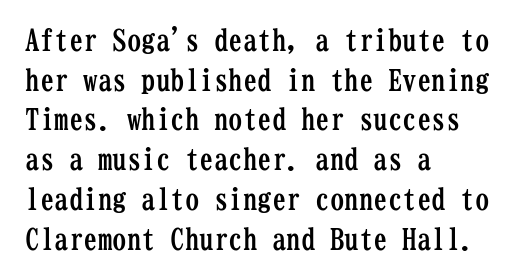
Q: Is the text bold? A: Yes.
Q: Is the text italic (slanted)? A: No, it is upright.
Q: Is the typeface a serif or a sans-serif typeface? A: Serif.
Q: Is the text underlined? A: No.
Q: How is the paragraph aligned? A: Left-aligned.
Q: Is the spacing between letters normal or unusually wide? A: Normal.
Q: Is the spacing between lines tight, normal or loose? A: Normal.
Q: Width (condensed, normal, or wide)? A: Condensed.
Q: Stroke contrast? A: Low.
Q: x-height? A: Medium.
Q: Monospaced? A: Yes.
